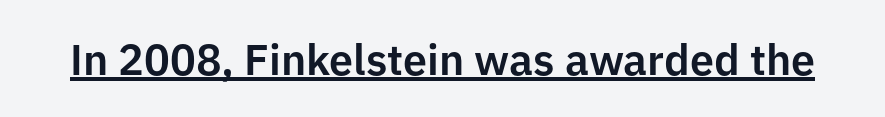
{"serif": "no", "italic": "no", "width": "normal", "stroke_contrast": "low", "x_height": "medium", "monospaced": "no", "underline": "yes", "letter_spacing": "normal", "letter_spacing_em": 0.0, "glyph_px": 43}
